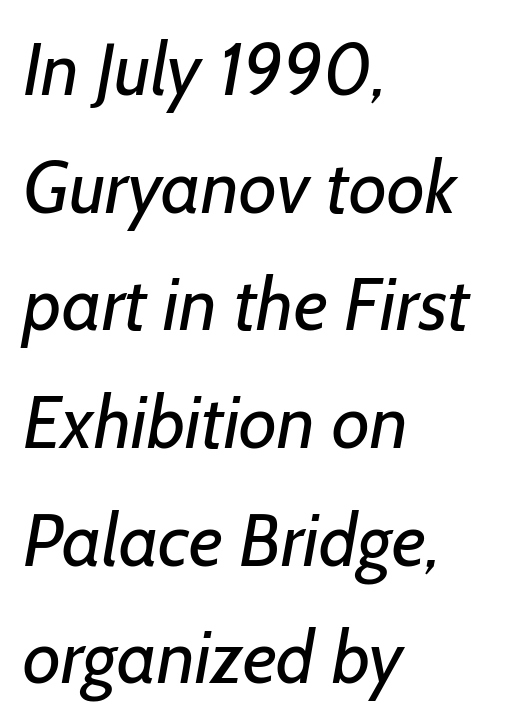
This rendering features lettering with no underline. The characters are drawn with everyday or finer stroke widths. Inter-character spacing is left at the font's built-in metrics. No feet cap the strokes, marking this as sans-serif type. A typesetter would call this leading conventional body-copy spacing.
